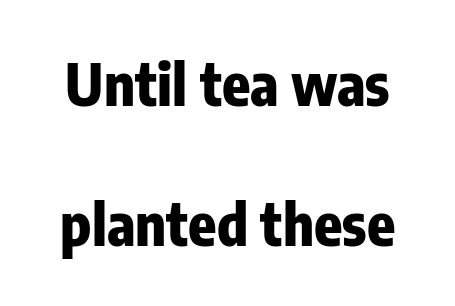
{"serif": "no", "italic": "no", "bold": "yes", "weight": "heavy", "width": "condensed", "stroke_contrast": "low", "x_height": "medium", "monospaced": "no", "underline": "no", "line_spacing": "loose", "line_spacing_ratio": 2.42, "letter_spacing": "normal", "letter_spacing_em": 0.0, "glyph_px": 58}
